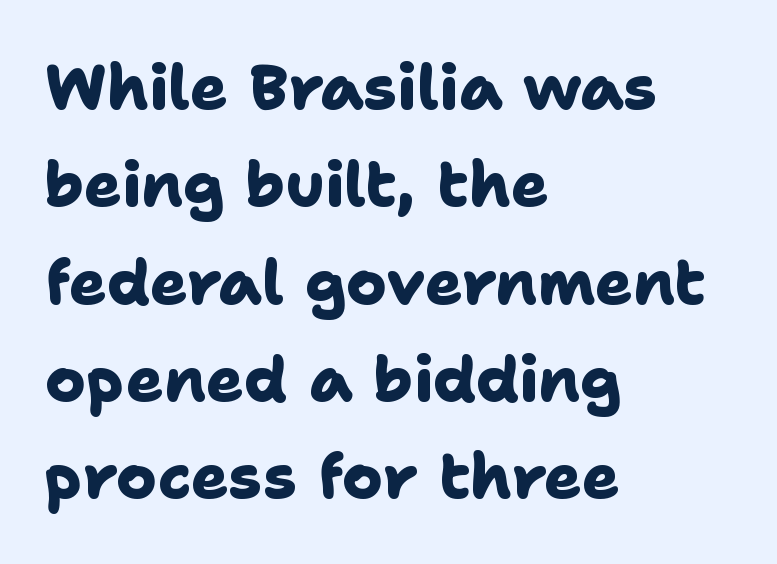
Q: Is the text bold? A: Yes.
Q: Is the typeface a serif or a sans-serif typeface? A: Sans-serif.
Q: Is the text underlined? A: No.
Q: How is the paragraph aligned? A: Left-aligned.
Q: Is the spacing between letters normal or unusually wide? A: Normal.
Q: Is the spacing between lines tight, normal or loose? A: Normal.
Q: Width (condensed, normal, or wide)? A: Normal.
Q: Stroke contrast? A: Low.
Q: x-height? A: Medium.
Q: Monospaced? A: No.
